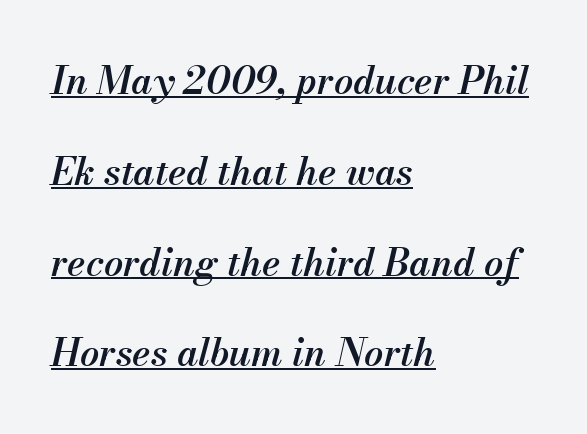
The image shows 38 px semibold type, italic (leaning right); set left-aligned, loose line spacing (2.39x), normal letter spacing, underlined; medium stroke contrast and a small x-height.
